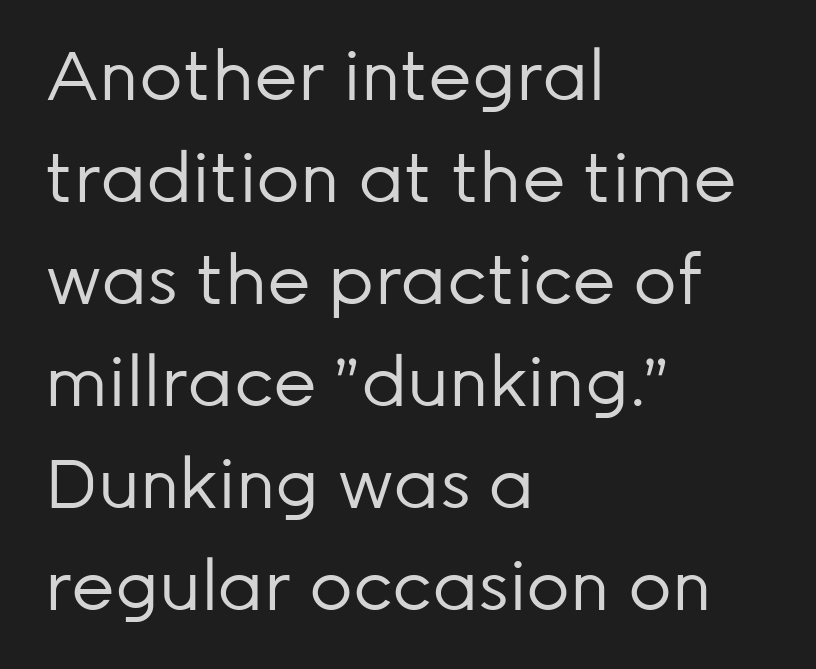
Q: Is the text bold? A: No.
Q: Is the text italic (slanted)? A: No, it is upright.
Q: Is the typeface a serif or a sans-serif typeface? A: Sans-serif.
Q: Is the text underlined? A: No.
Q: How is the paragraph aligned? A: Left-aligned.
Q: Is the spacing between letters normal or unusually wide? A: Normal.
Q: Is the spacing between lines tight, normal or loose? A: Normal.
Q: Width (condensed, normal, or wide)? A: Normal.
Q: Stroke contrast? A: Low.
Q: x-height? A: Medium.
Q: Monospaced? A: No.
